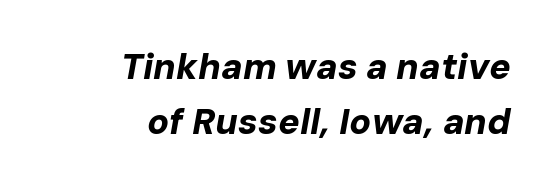
The font's italic variant was chosen for this text. Students, this is bold: see how much ink each stroke carries. If you measured baseline to baseline, you'd find a middling distance. The glyphs are unaccompanied by any horizontal stroke below them. The letters sit at their default tracking, neither squeezed nor spread.
